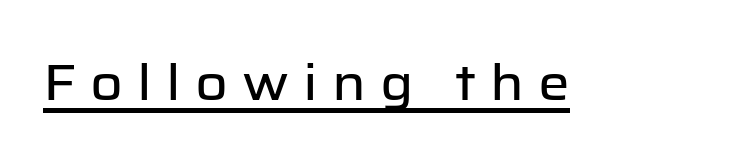
{"serif": "no", "italic": "no", "width": "normal", "stroke_contrast": "low", "x_height": "medium", "monospaced": "no", "underline": "yes", "letter_spacing": "wide", "letter_spacing_em": 0.28, "glyph_px": 50}
